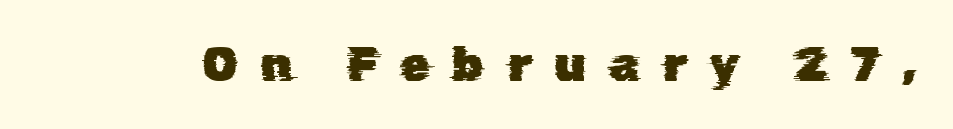
Spacing verdict: proportional, widths tailored to each character. A typesetter would call this heavily tracked-out type. Nothing sits at the stroke ends, so this counts as sans-serif. Type without underlining.
